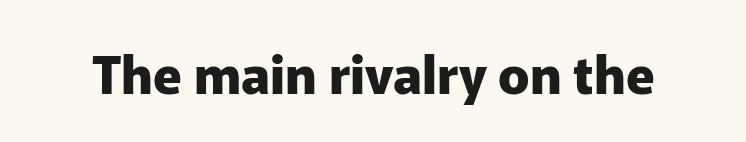
The image shows 52 px heavy sans-serif type, upright; set normal letter spacing, not underlined; low stroke contrast and a medium x-height.
